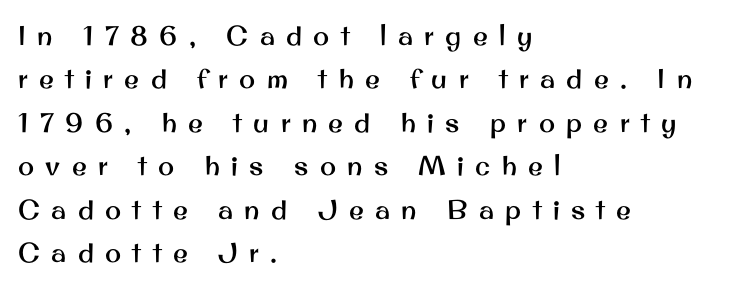
{"italic": "no", "underline": "no", "align": "left", "line_spacing": "normal", "line_spacing_ratio": 1.61, "letter_spacing": "wide", "letter_spacing_em": 0.42, "glyph_px": 27}
